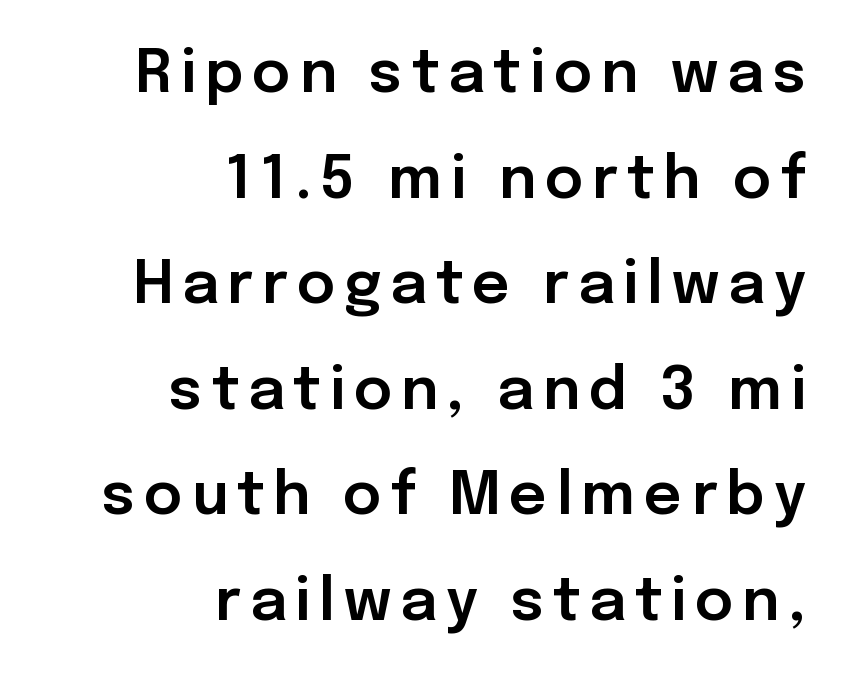
This is roman type, the default non-slanted kind. One-word summary of the alignment: right. Is this a sans? Yes — the strokes have no serifs. Each letter keeps its own natural width here, so spacing adapts to shape. Lines of text with bare space underneath.
